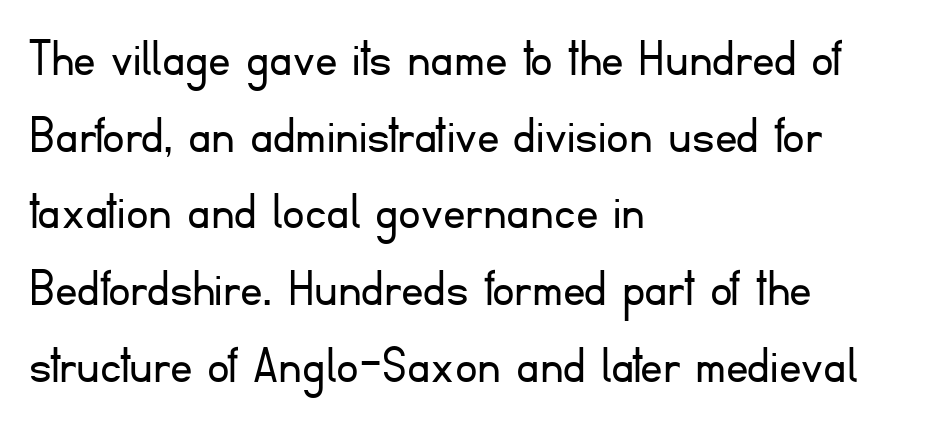
Q: Is the text bold? A: No.
Q: Is the text italic (slanted)? A: No, it is upright.
Q: Is the typeface a serif or a sans-serif typeface? A: Sans-serif.
Q: Is the text underlined? A: No.
Q: How is the paragraph aligned? A: Left-aligned.
Q: Is the spacing between letters normal or unusually wide? A: Normal.
Q: Is the spacing between lines tight, normal or loose? A: Normal.
Q: Width (condensed, normal, or wide)? A: Normal.
Q: Stroke contrast? A: Low.
Q: x-height? A: Small.
Q: Monospaced? A: No.
